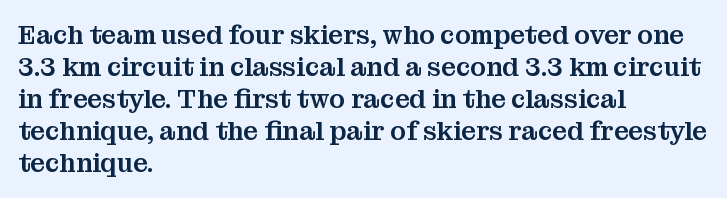
Standard letterfit; no display-style spreading of the glyphs. The string is rendered with underlining switched off. Compared with a centered layout, this one pins lines to the left instead. Vertical strokes here are truly vertical.
